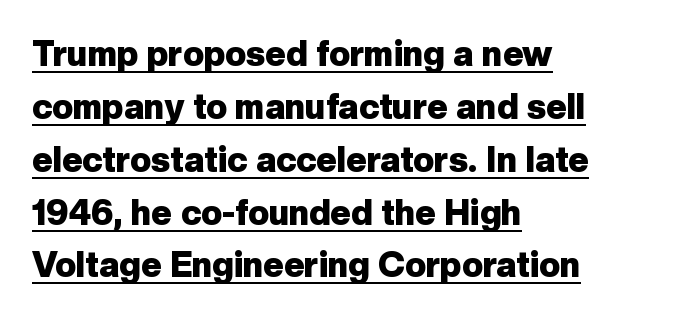
The image shows 35 px heavy sans-serif type, upright; set left-aligned, normal line spacing (1.51x), normal letter spacing, underlined; low stroke contrast and a medium x-height.
